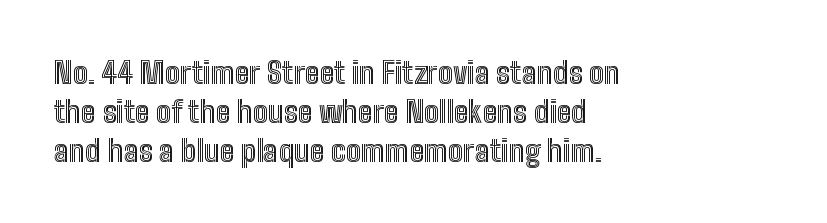
Q: Is the text italic (slanted)? A: No, it is upright.
Q: Is the text underlined? A: No.
Q: How is the paragraph aligned? A: Left-aligned.
Q: Is the spacing between letters normal or unusually wide? A: Normal.
Q: Is the spacing between lines tight, normal or loose? A: Normal.
Q: Width (condensed, normal, or wide)? A: Condensed.
Q: x-height? A: Medium.
Q: Monospaced? A: No.
